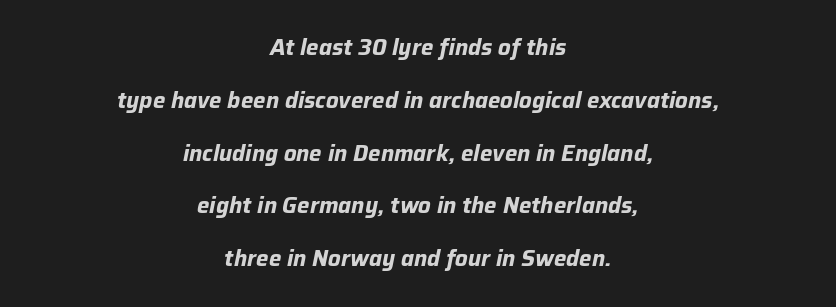
{"italic": "yes", "lean": "right", "slant_degrees": 12, "bold": "yes", "underline": "no", "align": "center", "line_spacing": "loose", "line_spacing_ratio": 2.4, "letter_spacing": "normal", "letter_spacing_em": 0.0, "glyph_px": 22}
